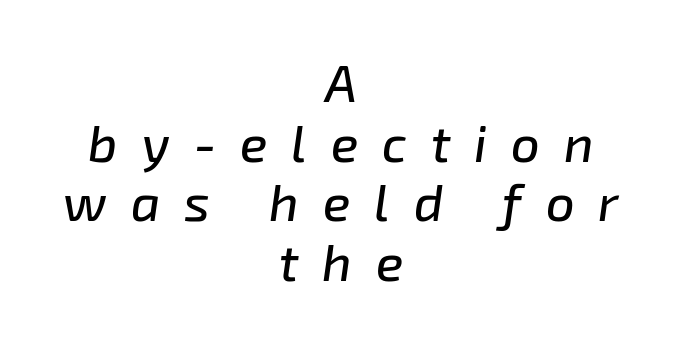
The image shows 51 px text type, italic (leaning right); set centered, line spacing 1.17x, unusually wide letter spacing (+0.47 em), not underlined; low stroke contrast and a medium x-height.
